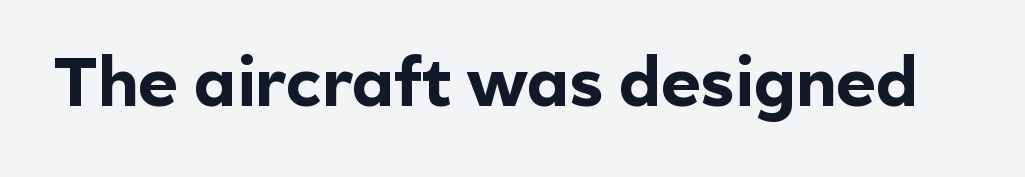
Glance below the letters and you will spot only blank space. Quick note: not italic, upright. The text was rendered using a sans face with plain stroke endings. Varying glyph widths throughout — classic text-font behaviour. Glyph-to-glyph distance matches everyday printed text.
